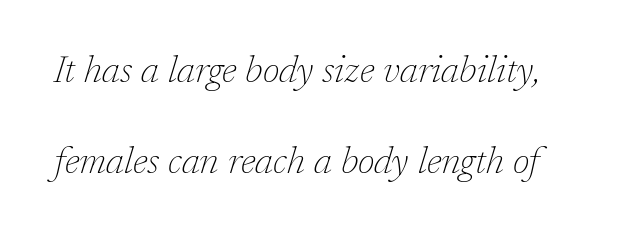
Observe the serifs anchoring each vertical stroke in this sample. Airy leading. The line texture is even and compact thanks to regular tracking. Ink coverage per letter is moderate at most. Note the varied advance widths — an 'i' is clearly narrower than an 'm'.
